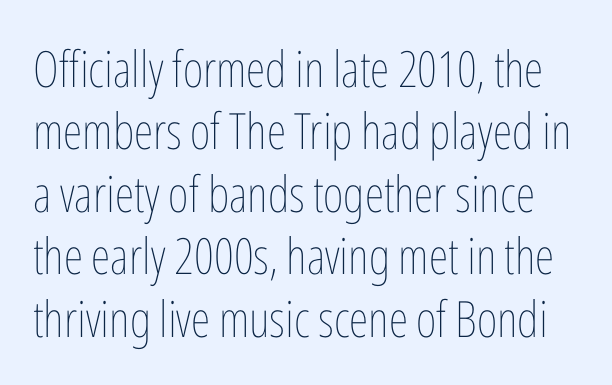
Lines of text with bare space underneath. Compared with a typical body face, this is equally light or lighter still. This block has exactly the height ordinary leading produces. You could not count columns in this text — the font is proportionally spaced. Upright lettering throughout.
